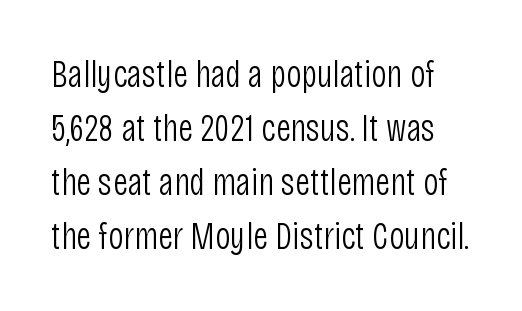
{"serif": "no", "italic": "no", "bold": "no", "weight": "light", "width": "condensed", "stroke_contrast": "low", "x_height": "large", "monospaced": "no", "underline": "no", "line_spacing": "normal", "line_spacing_ratio": 1.42, "letter_spacing": "normal", "letter_spacing_em": 0.0, "glyph_px": 38}
